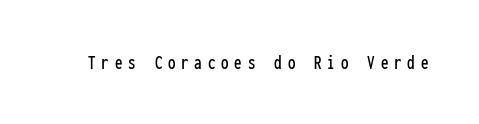
Q: Is the text italic (slanted)? A: No, it is upright.
Q: Is the text underlined? A: No.
Q: Is the spacing between letters normal or unusually wide? A: Unusually wide.
